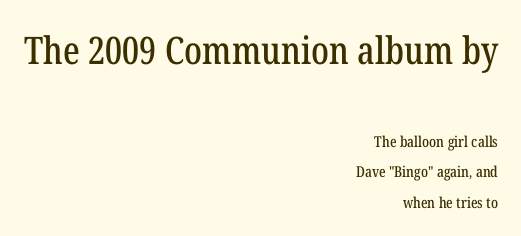
The image shows 38 px condensed serif type, upright; set right-aligned, loose line spacing (2.02x), normal letter spacing, not underlined; the first (top) block is 2.53x larger; low stroke contrast and a medium x-height.
